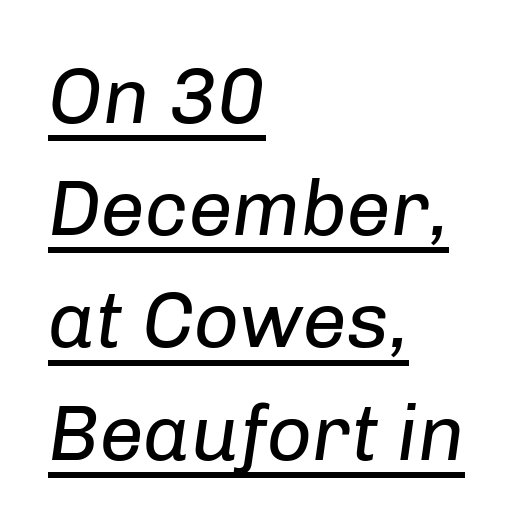
The image shows 79 px regular-weight type, italic (leaning right); set left-aligned, normal line spacing (1.42x), normal letter spacing, underlined; low stroke contrast and a medium x-height.
